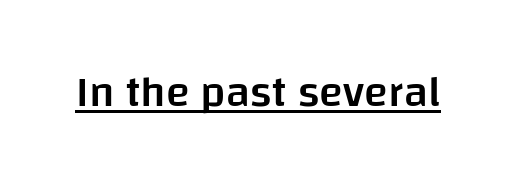
Q: Is the text bold? A: Semi-bold.
Q: Is the text italic (slanted)? A: No, it is upright.
Q: Is the typeface a serif or a sans-serif typeface? A: Sans-serif.
Q: Is the text underlined? A: Yes.
Q: Is the spacing between letters normal or unusually wide? A: Normal.
Q: Width (condensed, normal, or wide)? A: Normal.
Q: Stroke contrast? A: Low.
Q: x-height? A: Large.
Q: Monospaced? A: No.
